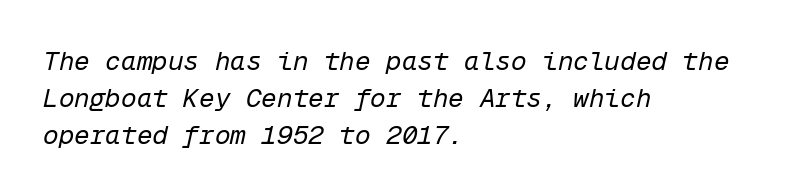
{"italic": "yes", "lean": "right", "slant_degrees": 12, "bold": "no", "underline": "no", "align": "left", "line_spacing": "normal", "line_spacing_ratio": 1.42, "letter_spacing": "normal", "letter_spacing_em": 0.0, "glyph_px": 26}
